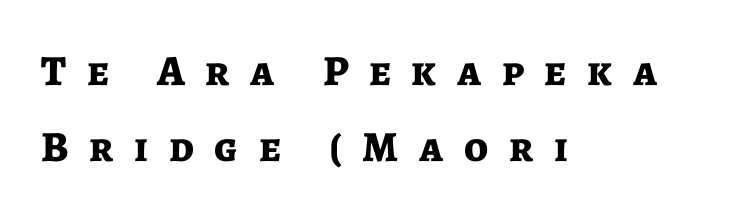
Upright lettering throughout. Glance below the letters and you will spot only blank space. These lines are set flush left with a ragged right edge. Compared with an ordinary text face, these strokes are far heavier — a full bold. Inter-character spacing is expanded well beyond the font's built-in metrics. Here the designer chose a conventional face with non-uniform glyph widths.
